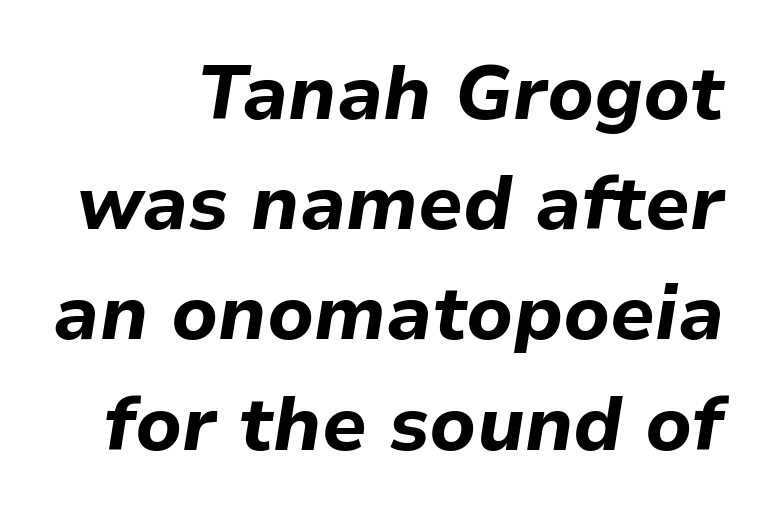
Q: Is the text bold? A: Yes.
Q: Is the text italic (slanted)? A: Yes, it leans right by about 9 degrees.
Q: Is the text underlined? A: No.
Q: How is the paragraph aligned? A: Right-aligned.
Q: Is the spacing between letters normal or unusually wide? A: Normal.
Q: Is the spacing between lines tight, normal or loose? A: Normal.
Q: Width (condensed, normal, or wide)? A: Normal.
Q: Stroke contrast? A: Low.
Q: x-height? A: Medium.
Q: Monospaced? A: No.
